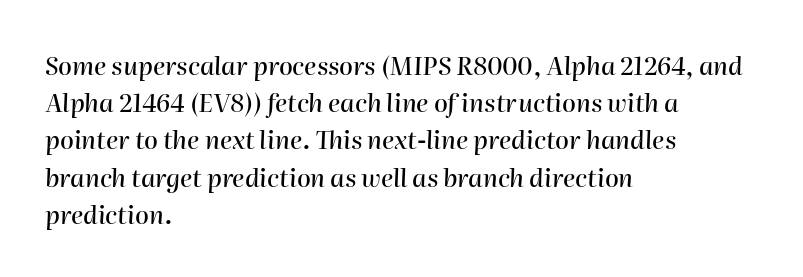
The image shows 25 px text type, italic (leaning right); set left-aligned, normal line spacing (1.49x), normal letter spacing, not underlined.
